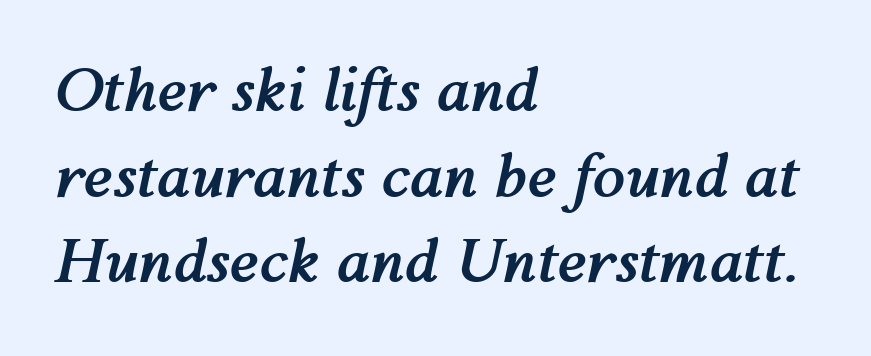
When letters slant like this, we call the style italic. These lines keep a tight, regular rhythm from letter to letter. How would I describe the line gaps? Plain and ordinary. Spacing verdict: proportional, widths tailored to each character. Beneath every word, the page is bare.
